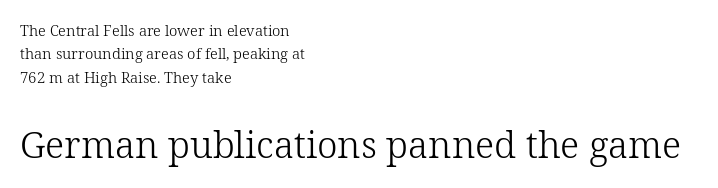
The image shows 37 px light serif type, upright; set left-aligned, normal line spacing (1.56x), normal letter spacing, not underlined; the second (bottom) block is 2.47x larger; low stroke contrast and a medium x-height.
